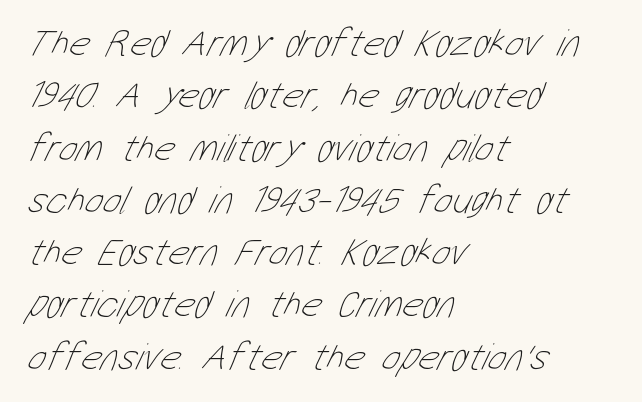
The image shows 39 px thin, condensed type; set left-aligned, normal line spacing (1.34x), normal letter spacing, not underlined; low stroke contrast and a medium x-height.
